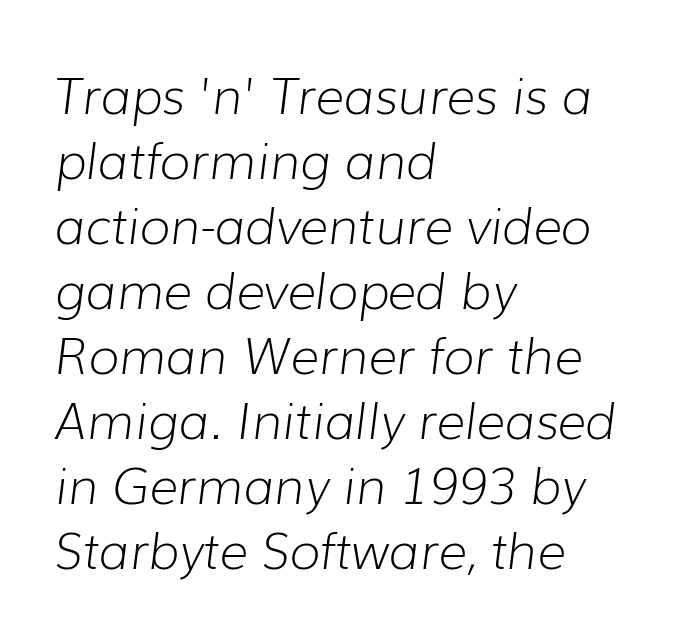
Think of a printed novel: that variable character pitch is what you see here. Style check: oblique. The face looks like a standard text weight, possibly lighter. Nobody drew a line under any word here.
